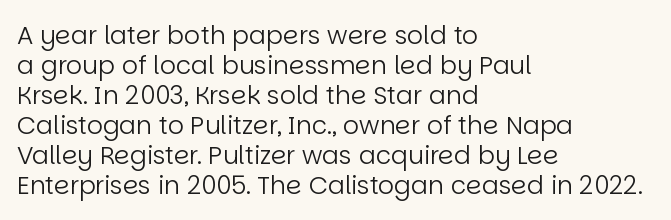
{"italic": "no", "bold": "no", "underline": "no", "align": "left", "line_spacing_ratio": 1.2, "letter_spacing": "normal", "letter_spacing_em": 0.0, "glyph_px": 25}
